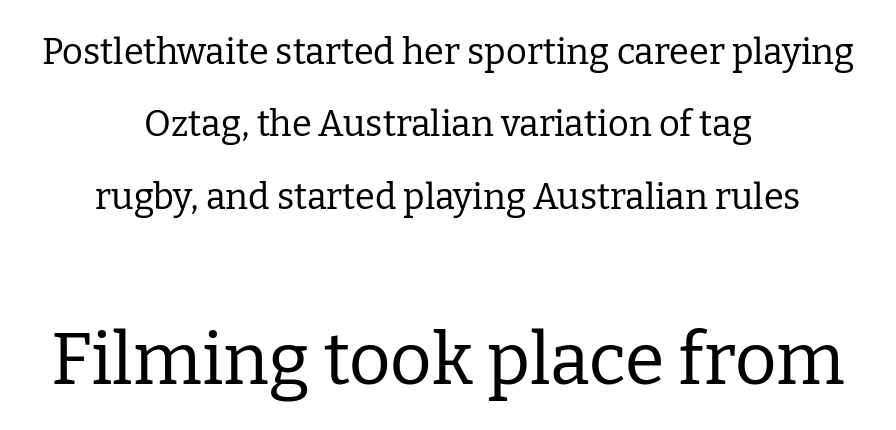
The image shows 72 px regular-weight serif type, upright; set centered, loose line spacing (2.01x), normal letter spacing, not underlined; the second (bottom) block is 2.0x larger; low stroke contrast and a medium x-height.
